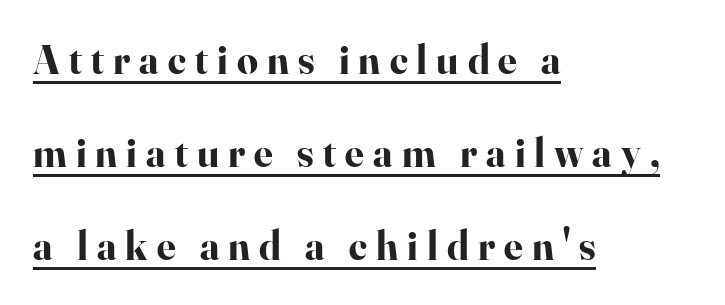
Q: Is the text bold? A: Yes.
Q: Is the text italic (slanted)? A: No, it is upright.
Q: Is the typeface a serif or a sans-serif typeface? A: Serif.
Q: Is the text underlined? A: Yes.
Q: How is the paragraph aligned? A: Left-aligned.
Q: Is the spacing between letters normal or unusually wide? A: Unusually wide.
Q: Is the spacing between lines tight, normal or loose? A: Loose.
Q: Width (condensed, normal, or wide)? A: Normal.
Q: Stroke contrast? A: High.
Q: x-height? A: Small.
Q: Monospaced? A: No.
